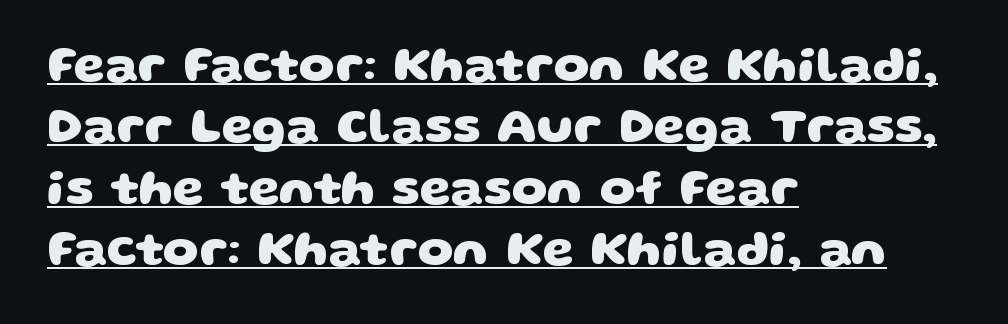
{"serif": "no", "bold": "yes", "weight": "heavy", "width": "wide", "stroke_contrast": "low", "x_height": "large", "monospaced": "no", "underline": "yes", "align": "left", "line_spacing_ratio": 1.23, "letter_spacing": "normal", "letter_spacing_em": 0.0, "glyph_px": 50}
